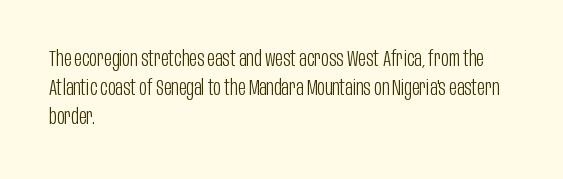
{"italic": "no", "bold": "no", "underline": "no", "align": "left", "line_spacing": "normal", "line_spacing_ratio": 1.37, "letter_spacing": "normal", "letter_spacing_em": 0.0, "glyph_px": 21}
